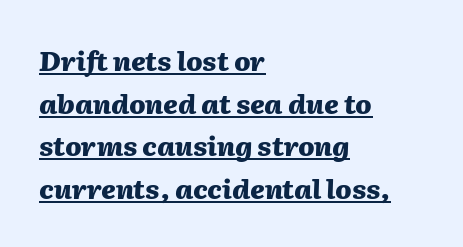
{"italic": "yes", "lean": "right", "slant_degrees": 2, "bold": "yes", "underline": "yes", "align": "left", "line_spacing": "normal", "line_spacing_ratio": 1.58, "letter_spacing": "normal", "letter_spacing_em": 0.0, "glyph_px": 27}
